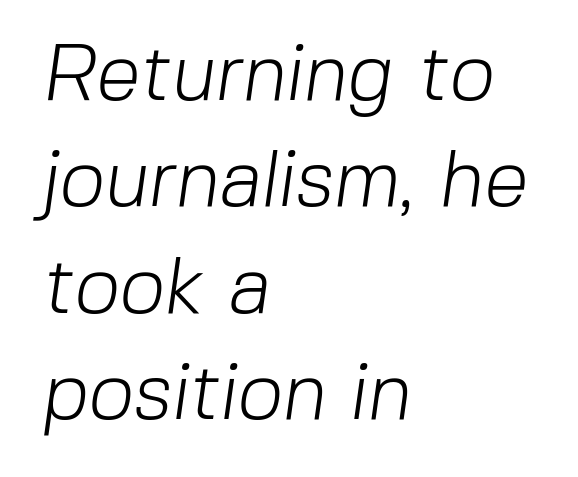
The image shows 80 px light sans-serif type; set left-aligned, normal line spacing (1.33x), normal letter spacing, not underlined; low stroke contrast and a medium x-height.
